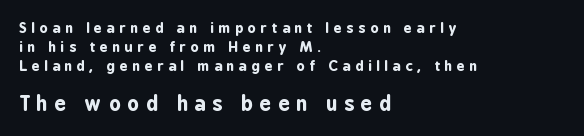
{"italic": "no", "bold": "yes", "underline": "no", "align": "left", "line_spacing": "normal", "line_spacing_ratio": 1.34, "letter_spacing": "wide", "letter_spacing_em": 0.34, "larger_block": "second", "size_ratio": 1.43, "glyph_px": 20}
